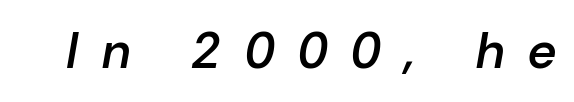
{"italic": "yes", "lean": "right", "slant_degrees": 10, "bold": "semi", "weight": "semibold", "width": "normal", "stroke_contrast": "low", "x_height": "medium", "monospaced": "no", "underline": "no", "letter_spacing": "wide", "letter_spacing_em": 0.48, "glyph_px": 50}
